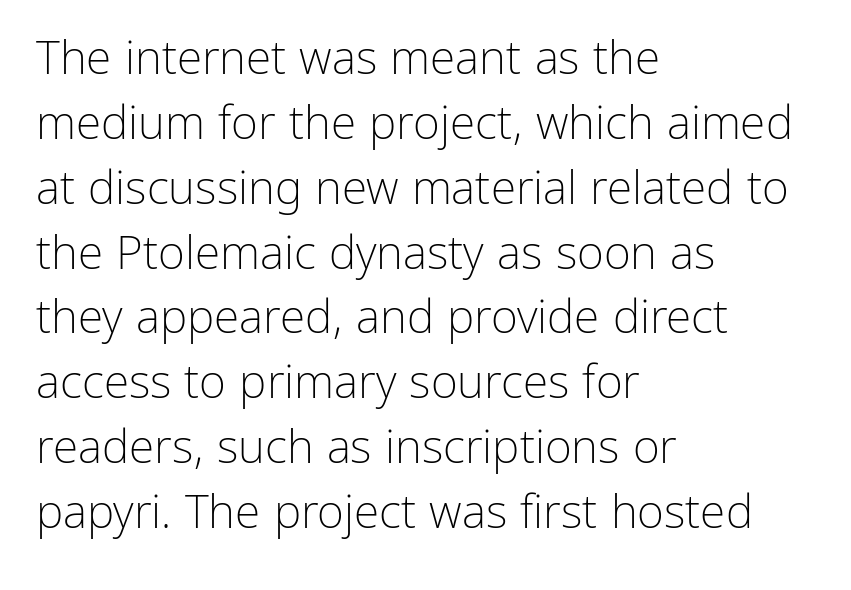
Q: Is the text bold? A: No.
Q: Is the text italic (slanted)? A: No, it is upright.
Q: Is the typeface a serif or a sans-serif typeface? A: Sans-serif.
Q: Is the text underlined? A: No.
Q: How is the paragraph aligned? A: Left-aligned.
Q: Is the spacing between letters normal or unusually wide? A: Normal.
Q: Is the spacing between lines tight, normal or loose? A: Normal.
Q: Width (condensed, normal, or wide)? A: Normal.
Q: Stroke contrast? A: Low.
Q: x-height? A: Medium.
Q: Monospaced? A: No.
